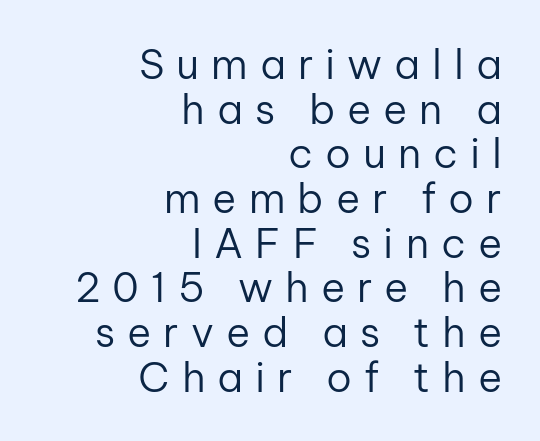
The image shows 41 px regular-weight sans-serif type, upright; set right-aligned, tight line spacing (1.09x), unusually wide letter spacing (+0.29 em), not underlined; low stroke contrast and a medium x-height.
